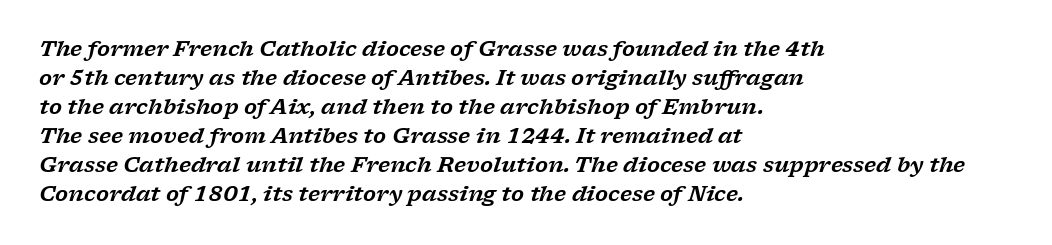
{"italic": "yes", "lean": "right", "slant_degrees": 17, "underline": "no", "align": "left", "line_spacing": "normal", "line_spacing_ratio": 1.38, "letter_spacing": "normal", "letter_spacing_em": 0.0, "glyph_px": 21}
